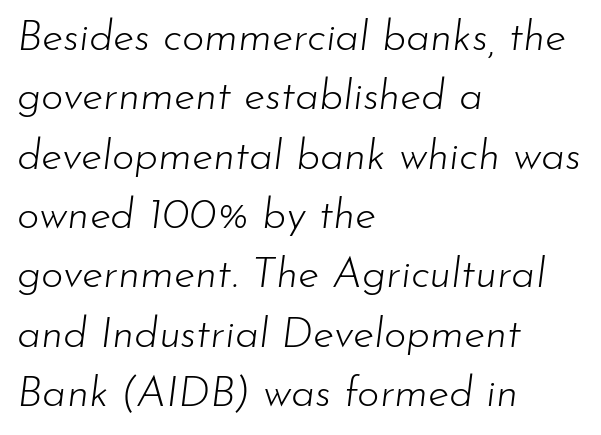
Q: Is the text bold? A: No.
Q: Is the text italic (slanted)? A: Yes, it leans right by about 7 degrees.
Q: Is the text underlined? A: No.
Q: How is the paragraph aligned? A: Left-aligned.
Q: Is the spacing between letters normal or unusually wide? A: Normal.
Q: Is the spacing between lines tight, normal or loose? A: Normal.
Q: Width (condensed, normal, or wide)? A: Normal.
Q: Stroke contrast? A: Low.
Q: x-height? A: Small.
Q: Monospaced? A: No.
